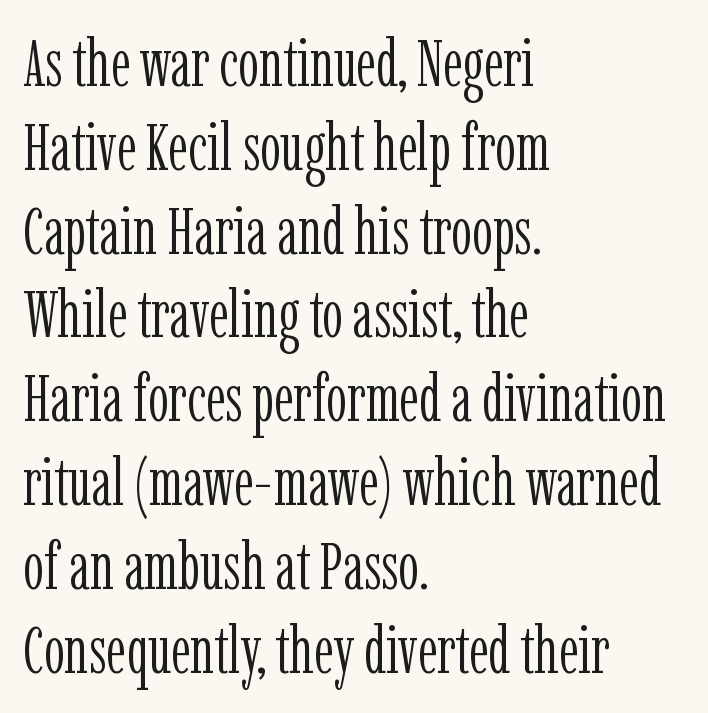
The image shows 66 px light, condensed serif type, upright; set left-aligned, normal line spacing (1.27x), normal letter spacing, not underlined; low stroke contrast and a medium x-height.
